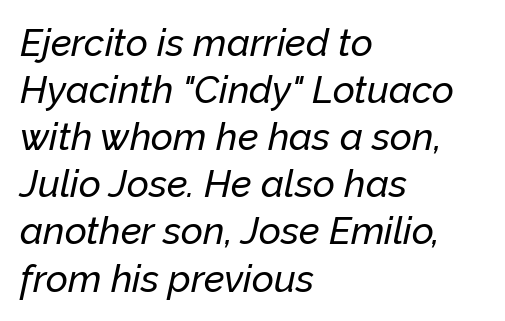
Q: Is the text italic (slanted)? A: Yes, it leans right by about 12 degrees.
Q: Is the text underlined? A: No.
Q: How is the paragraph aligned? A: Left-aligned.
Q: Is the spacing between letters normal or unusually wide? A: Normal.
Q: Width (condensed, normal, or wide)? A: Normal.
Q: Stroke contrast? A: Low.
Q: x-height? A: Medium.
Q: Monospaced? A: No.
